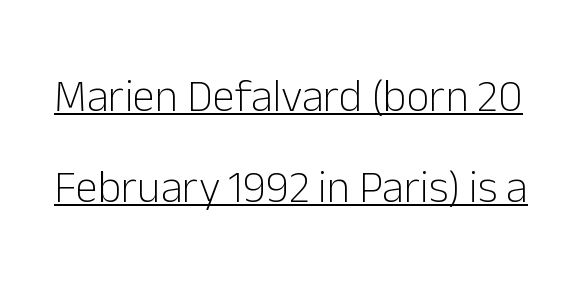
{"serif": "no", "italic": "no", "bold": "no", "weight": "light", "width": "normal", "stroke_contrast": "low", "x_height": "medium", "monospaced": "no", "underline": "yes", "line_spacing": "loose", "line_spacing_ratio": 2.02, "letter_spacing": "normal", "letter_spacing_em": 0.0, "glyph_px": 45}
